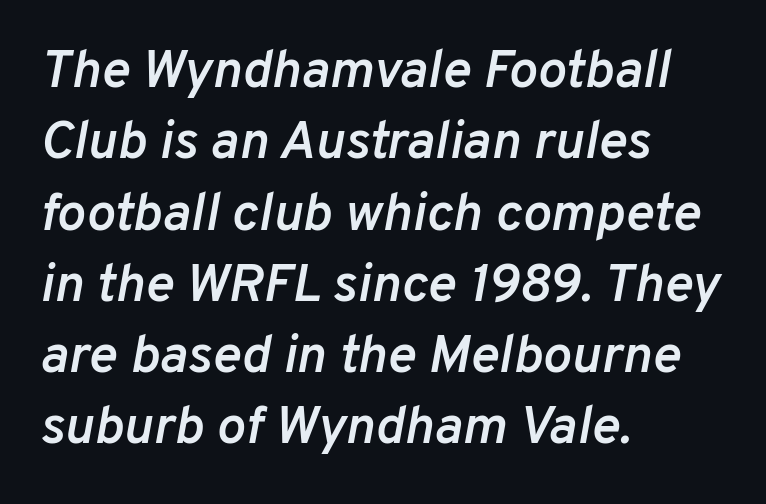
{"italic": "yes", "lean": "right", "slant_degrees": 10, "bold": "semi", "weight": "semibold", "width": "normal", "stroke_contrast": "low", "x_height": "medium", "monospaced": "no", "underline": "no", "align": "left", "line_spacing": "normal", "line_spacing_ratio": 1.32, "letter_spacing": "normal", "letter_spacing_em": 0.0, "glyph_px": 54}
